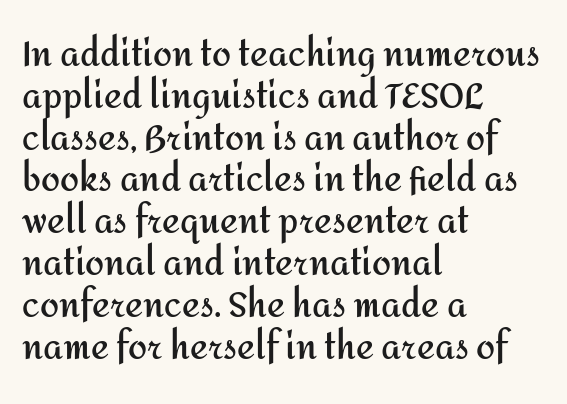
Glyph-to-glyph distance matches everyday printed text. Weight check: bold — yes, fully. What kind of face is this? One without serifs — a sans. Horizontal alignment here is leftward, the default for most running prose. In terms of posture, this sample is upright. The strip under each line holds only bare page.
